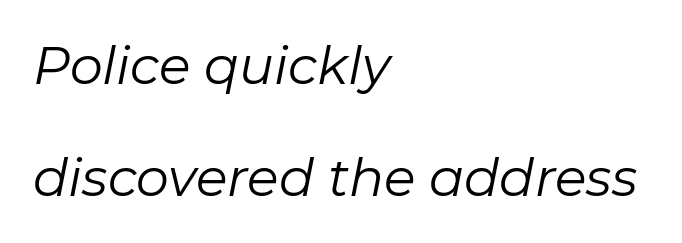
The passage is arranged the way most books set body copy — flush left. The face used here is proportionally spaced, like ordinary book or web type. A light-to-regular cut is what we see here. Looking at the ascenders, they clearly lean. Descenders are the only things crossing below the line. Honestly, the letter spacing is just normal — you wouldn't notice it.
